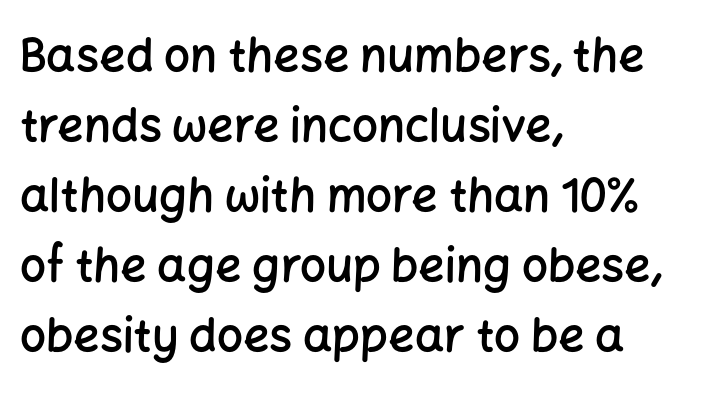
As a designer I'd log this as weight 600, semibold. The lines in this sample share a left origin and differ only in where they stop. Words float on clear page, feet unadorned. Line spacing here is normal.
